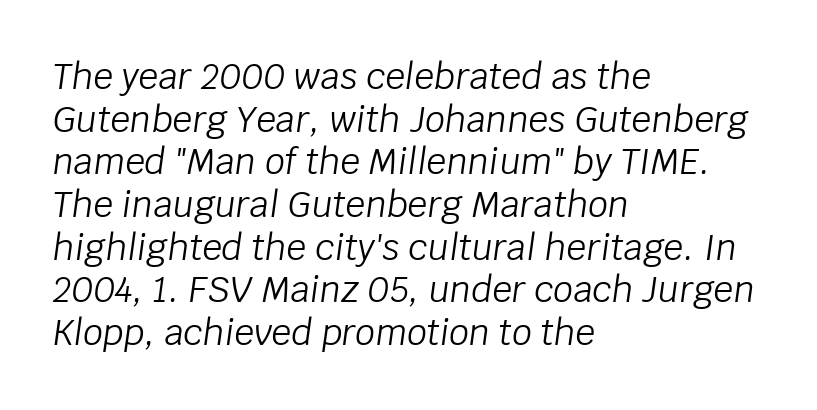
Q: Is the text bold? A: No.
Q: Is the text italic (slanted)? A: Yes, it leans right by about 8 degrees.
Q: Is the text underlined? A: No.
Q: How is the paragraph aligned? A: Left-aligned.
Q: Is the spacing between letters normal or unusually wide? A: Normal.
Q: Width (condensed, normal, or wide)? A: Normal.
Q: Stroke contrast? A: Low.
Q: x-height? A: Large.
Q: Monospaced? A: No.
